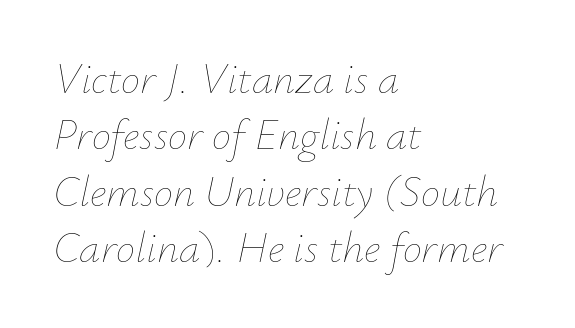
Note the varied advance widths — an 'i' is clearly narrower than an 'm'. Vertical stems look standard width or narrower in stroke. Each row of text sits above clean, open space. Evenly set lines give the paragraph a standard silhouette. Default kerning and tracking; the words read as compact shapes.
